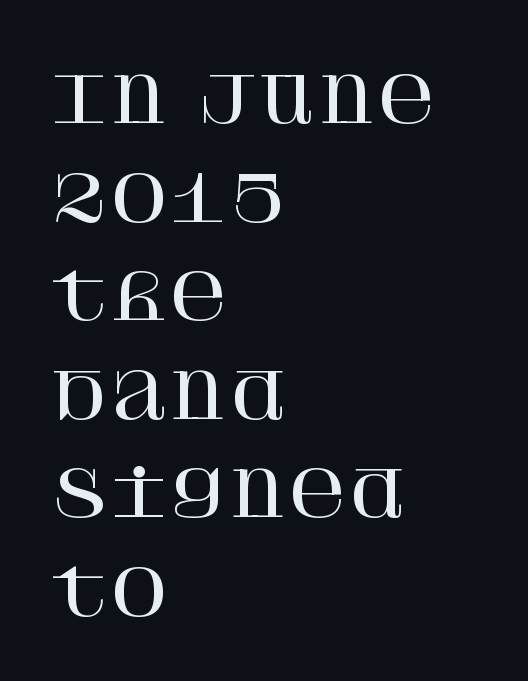
Q: Is the text italic (slanted)? A: No, it is upright.
Q: Is the typeface a serif or a sans-serif typeface? A: Serif.
Q: Is the text underlined? A: No.
Q: How is the paragraph aligned? A: Left-aligned.
Q: Is the spacing between letters normal or unusually wide? A: Normal.
Q: Is the spacing between lines tight, normal or loose? A: Normal.
Q: Width (condensed, normal, or wide)? A: Normal.
Q: Stroke contrast? A: High.
Q: x-height? A: Large.
